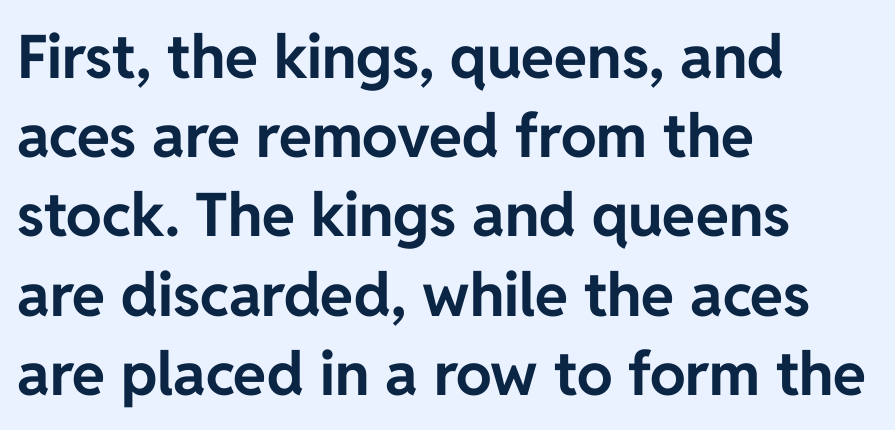
{"serif": "no", "italic": "no", "bold": "yes", "weight": "bold", "width": "normal", "stroke_contrast": "low", "x_height": "medium", "monospaced": "no", "underline": "no", "align": "left", "line_spacing": "normal", "line_spacing_ratio": 1.32, "letter_spacing": "normal", "letter_spacing_em": 0.0, "glyph_px": 60}
